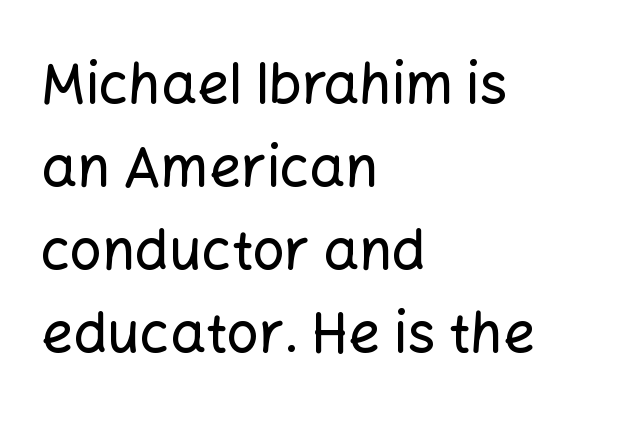
The image shows 56 px sans-serif type, upright; set left-aligned, normal line spacing (1.48x), normal letter spacing, not underlined; low stroke contrast and a medium x-height.
